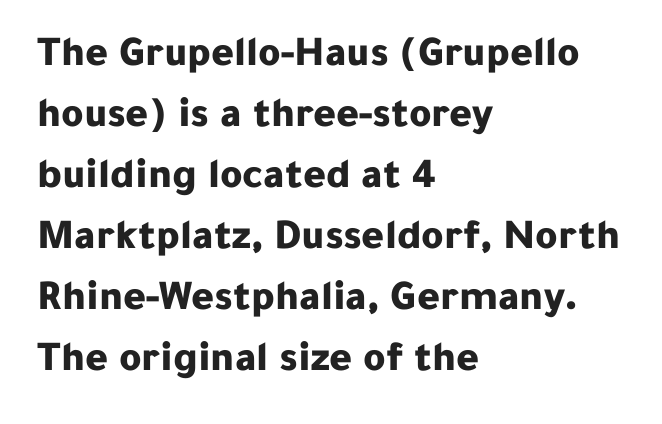
The image shows 43 px bold sans-serif type, upright; set left-aligned, normal line spacing (1.42x), normal letter spacing, not underlined; low stroke contrast and a medium x-height.
